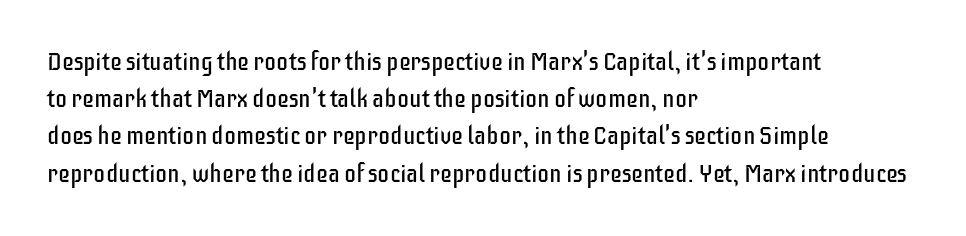
Ordinary non-slanted type is in use. This sample uses plain, unmodified letter spacing. Has an underline been added? It has not. The designer left line spacing at the default. The cut favours lightness, reaching ordinary text weight at its darkest. Layout note: lines flush left.
